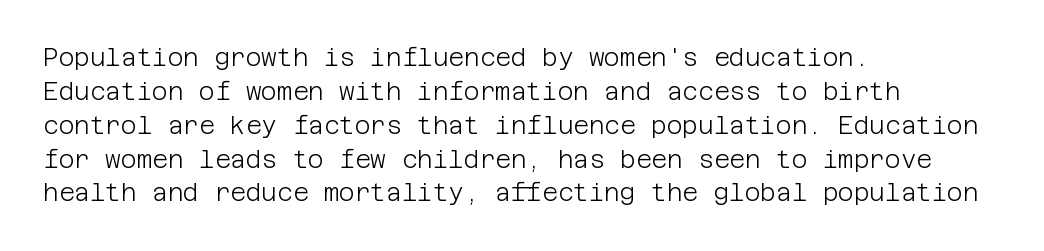
Q: Is the text bold? A: No.
Q: Is the text italic (slanted)? A: No, it is upright.
Q: Is the text underlined? A: No.
Q: How is the paragraph aligned? A: Left-aligned.
Q: Is the spacing between letters normal or unusually wide? A: Normal.
Q: Is the spacing between lines tight, normal or loose? A: Normal.
